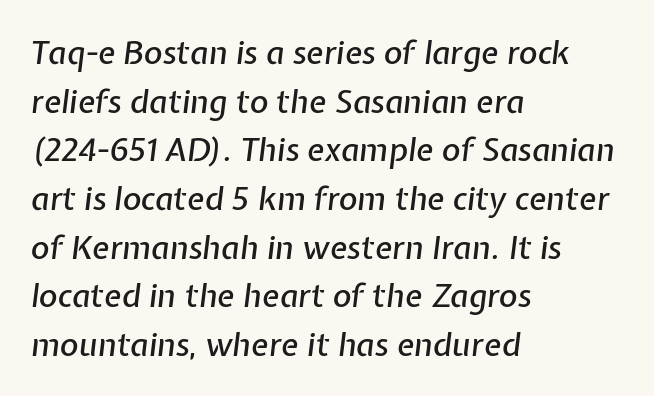
Q: Is the text italic (slanted)? A: Yes, it leans right by about 7 degrees.
Q: Is the text underlined? A: No.
Q: How is the paragraph aligned? A: Left-aligned.
Q: Is the spacing between letters normal or unusually wide? A: Normal.
Q: Is the spacing between lines tight, normal or loose? A: Normal.
Q: Width (condensed, normal, or wide)? A: Normal.
Q: Stroke contrast? A: Low.
Q: x-height? A: Medium.
Q: Monospaced? A: No.
